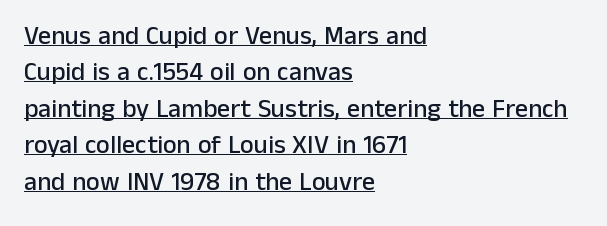
Q: Is the text italic (slanted)? A: No, it is upright.
Q: Is the text underlined? A: Yes.
Q: How is the paragraph aligned? A: Left-aligned.
Q: Is the spacing between letters normal or unusually wide? A: Normal.
Q: Is the spacing between lines tight, normal or loose? A: Normal.
